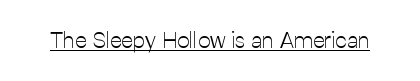
Q: Is the text bold? A: No.
Q: Is the text italic (slanted)? A: No, it is upright.
Q: Is the text underlined? A: Yes.
Q: Is the spacing between letters normal or unusually wide? A: Normal.
